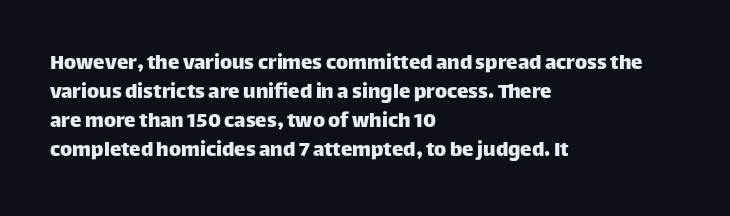
{"italic": "no", "underline": "no", "align": "left", "line_spacing": "normal", "line_spacing_ratio": 1.26, "letter_spacing": "normal", "letter_spacing_em": 0.0, "glyph_px": 23}
